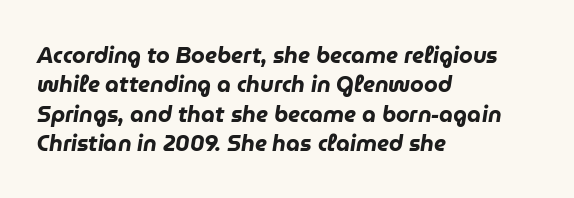
The lettering tilts uniformly, giving the passage an italic look. The gap between lines stays unmarked. What weight is shown? A full bold with thick strokes. Quick note: interline space is typical.
